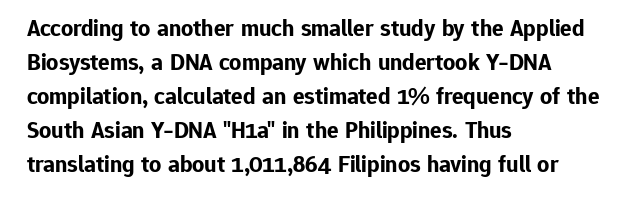
Q: Is the text bold? A: Yes.
Q: Is the text italic (slanted)? A: No, it is upright.
Q: Is the text underlined? A: No.
Q: How is the paragraph aligned? A: Left-aligned.
Q: Is the spacing between letters normal or unusually wide? A: Normal.
Q: Is the spacing between lines tight, normal or loose? A: Normal.
